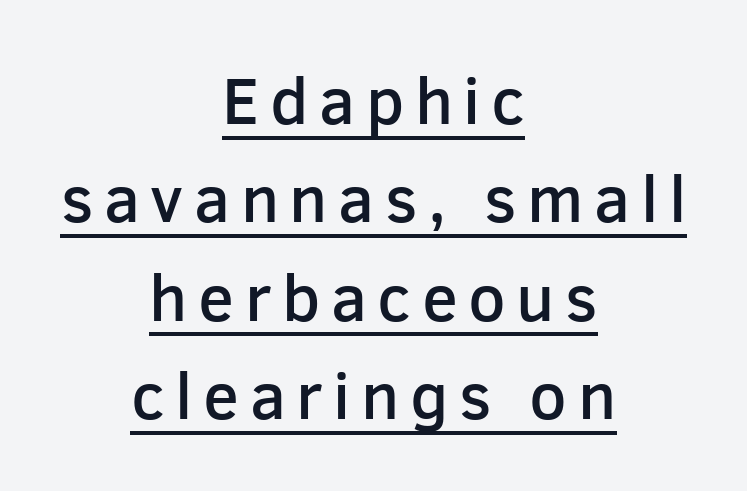
Q: Is the text bold? A: Semi-bold.
Q: Is the text italic (slanted)? A: No, it is upright.
Q: Is the typeface a serif or a sans-serif typeface? A: Sans-serif.
Q: Is the text underlined? A: Yes.
Q: How is the paragraph aligned? A: Centered.
Q: Is the spacing between lines tight, normal or loose? A: Normal.
Q: Width (condensed, normal, or wide)? A: Normal.
Q: Stroke contrast? A: Low.
Q: x-height? A: Medium.
Q: Monospaced? A: No.
